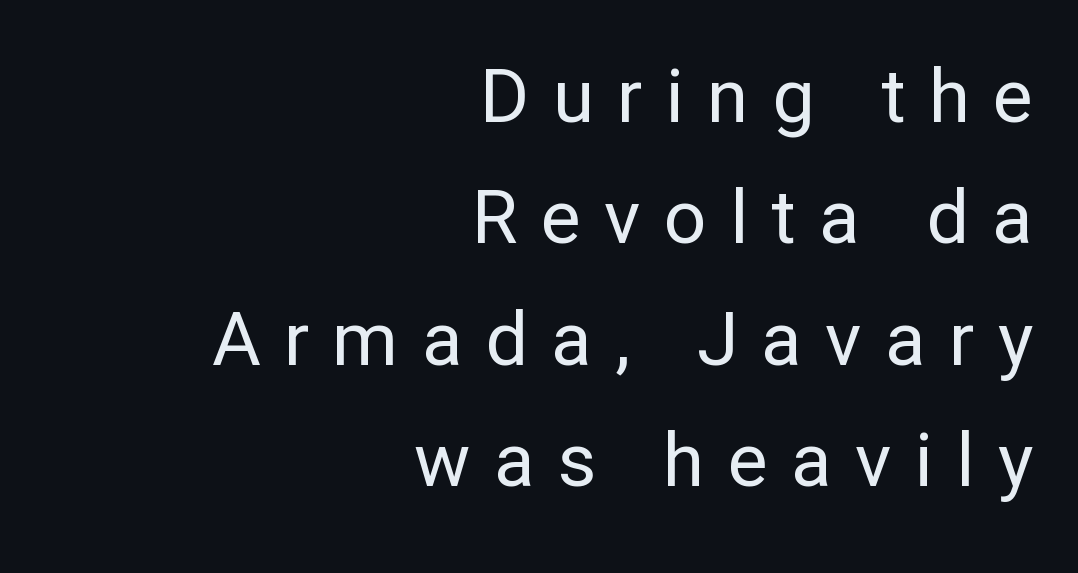
{"serif": "no", "italic": "no", "bold": "no", "weight": "regular", "width": "normal", "stroke_contrast": "low", "x_height": "medium", "monospaced": "no", "underline": "no", "align": "right", "line_spacing": "normal", "line_spacing_ratio": 1.62, "letter_spacing": "wide", "letter_spacing_em": 0.31, "glyph_px": 75}
